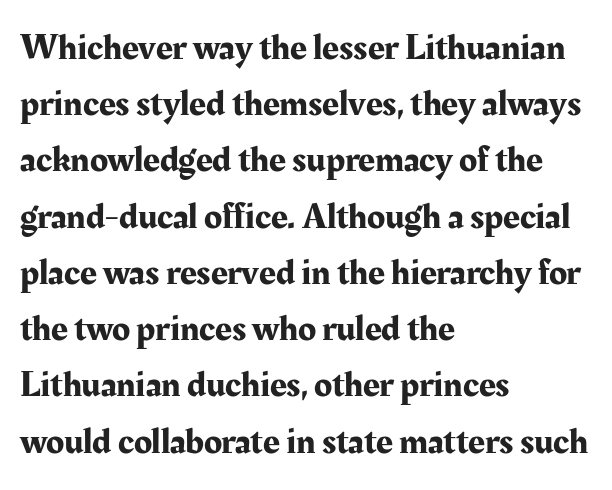
The image shows 37 px serif type, upright; set left-aligned, normal line spacing (1.52x), normal letter spacing, not underlined; medium stroke contrast and a medium x-height.
